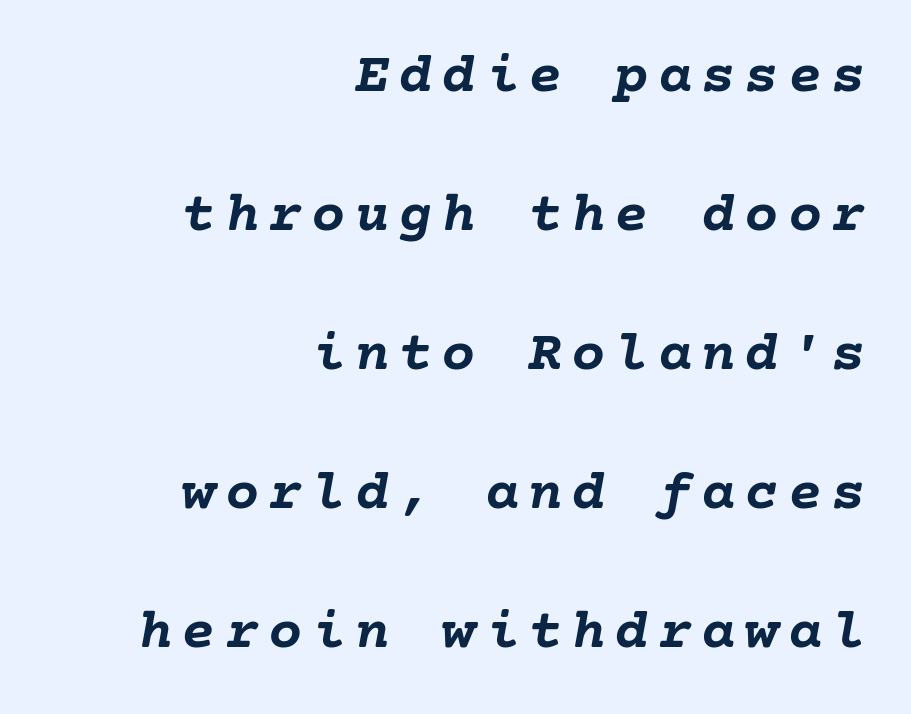
{"italic": "yes", "lean": "right", "slant_degrees": 10, "bold": "yes", "weight": "semibold", "width": "normal", "stroke_contrast": "low", "x_height": "medium", "underline": "no", "align": "right", "line_spacing": "loose", "line_spacing_ratio": 2.44, "glyph_px": 57}
